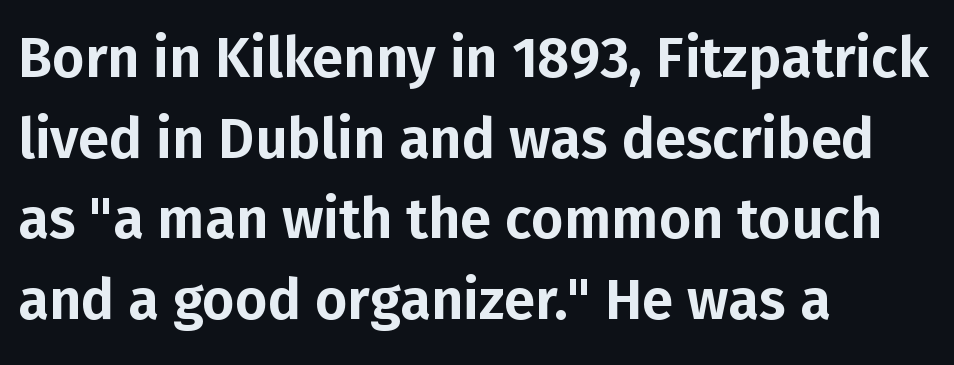
The image shows 56 px sans-serif type, upright; set left-aligned, normal line spacing (1.44x), normal letter spacing, not underlined; low stroke contrast and a medium x-height.
